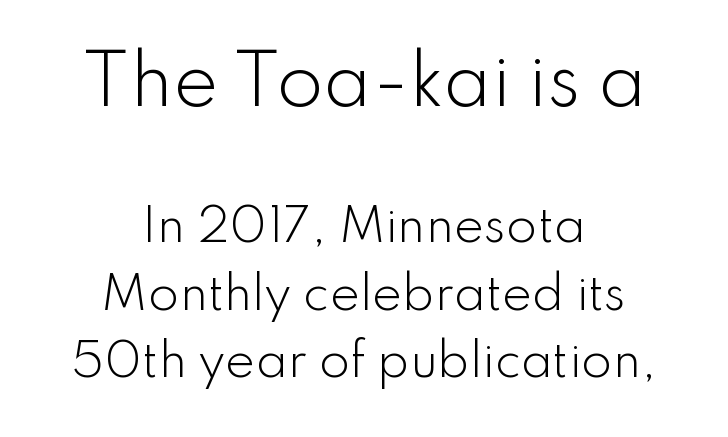
{"serif": "no", "italic": "no", "bold": "no", "weight": "light", "width": "normal", "stroke_contrast": "low", "x_height": "small", "monospaced": "no", "underline": "no", "align": "center", "line_spacing": "normal", "line_spacing_ratio": 1.5, "letter_spacing": "normal", "letter_spacing_em": 0.0, "larger_block": "first", "size_ratio": 1.51, "glyph_px": 68}
